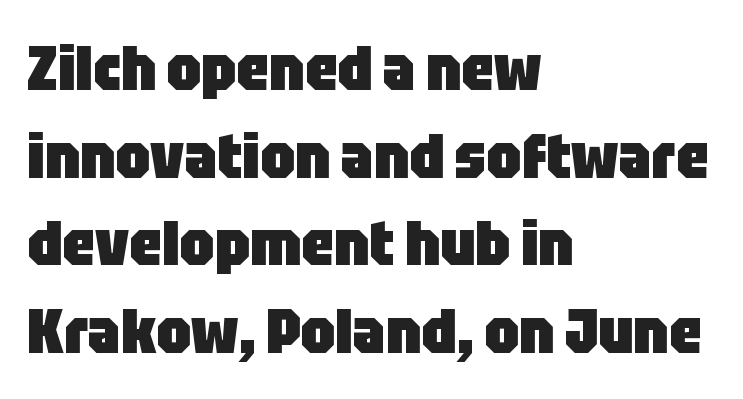
In terms of letterspacing, this is plain default setting. The face used here is a sans, in the tradition of grotesques and geometrics. Typographic density is high because the face is bold. This is roman type, the default non-slanted kind. These lines are set flush left with a ragged right edge. Spacing verdict: proportional, widths tailored to each character.
